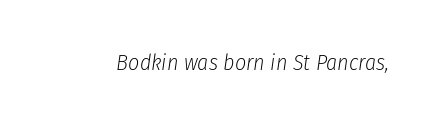
Q: Is the text bold? A: No.
Q: Is the text italic (slanted)? A: Yes, it leans right by about 8 degrees.
Q: Is the text underlined? A: No.
Q: Is the spacing between letters normal or unusually wide? A: Normal.
